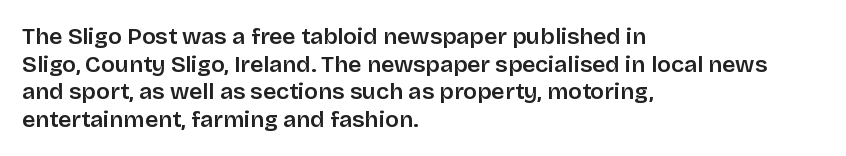
Q: Is the text italic (slanted)? A: No, it is upright.
Q: Is the text underlined? A: No.
Q: How is the paragraph aligned? A: Left-aligned.
Q: Is the spacing between letters normal or unusually wide? A: Normal.
